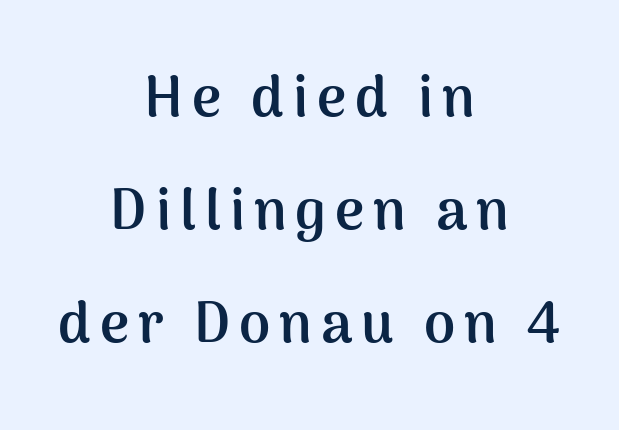
Character widths vary here, with narrow letters taking less room than wide ones. These lines stack symmetrically, like a column narrowing and widening about its center. The leading is generous, giving the passage an open texture. This is roman type, the default non-slanted kind.
